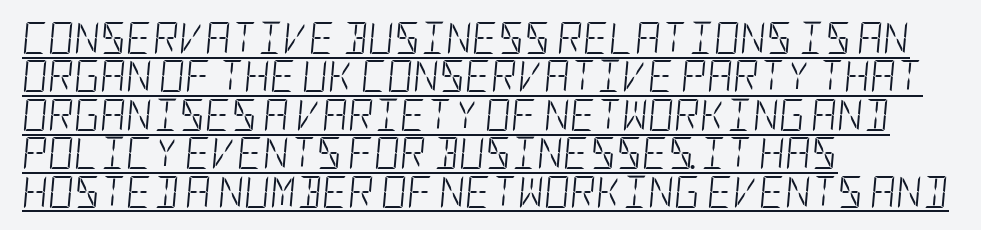
{"italic": "yes", "lean": "right", "slant_degrees": 5, "bold": "no", "weight": "light", "width": "condensed", "stroke_contrast": "low", "x_height": "large", "underline": "yes", "align": "left", "line_spacing_ratio": 1.2, "letter_spacing": "normal", "letter_spacing_em": 0.0, "glyph_px": 32}
